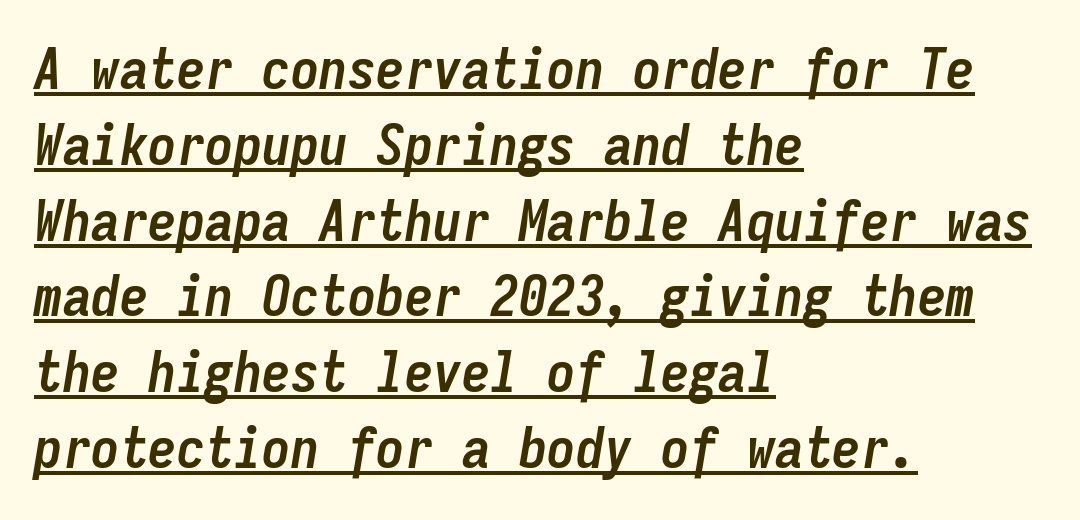
The image shows 57 px semibold, condensed type, italic (leaning right), monospaced; set left-aligned, normal line spacing (1.33x), normal letter spacing, underlined; low stroke contrast and a medium x-height.
